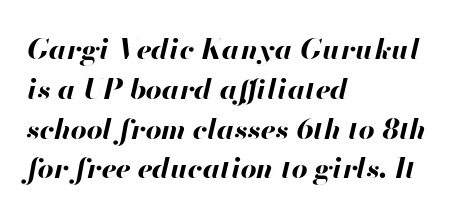
The area under the type is left untouched. The letters advance in unequal steps, a hallmark of proportional type. Students, observe: this is what conventionally led text looks like. Caption: multi-line text, flush left, ragged right.
